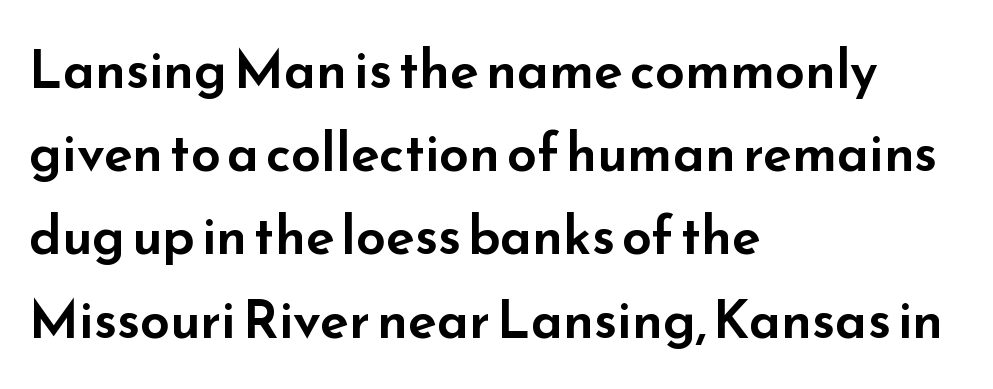
{"serif": "no", "italic": "no", "width": "wide", "stroke_contrast": "low", "x_height": "small", "monospaced": "no", "underline": "no", "align": "left", "line_spacing": "normal", "line_spacing_ratio": 1.57, "letter_spacing": "normal", "letter_spacing_em": 0.0, "glyph_px": 53}
